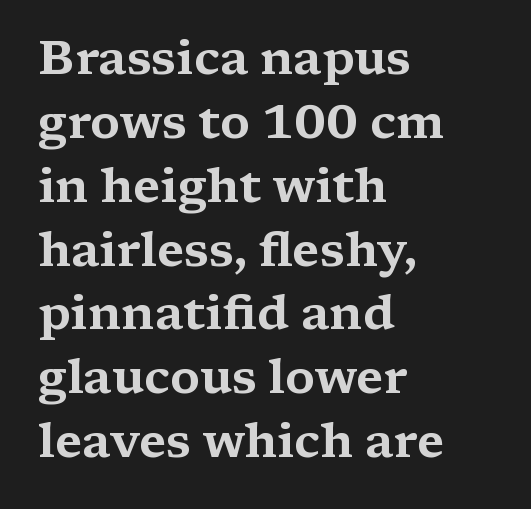
The image shows 48 px wide serif type, upright; set left-aligned, normal line spacing (1.33x), normal letter spacing, not underlined; medium stroke contrast and a medium x-height.
